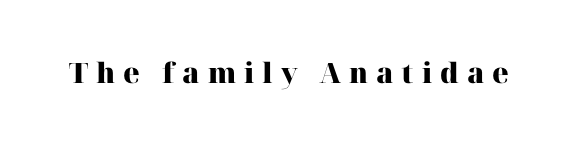
Q: Is the text bold? A: Yes.
Q: Is the text italic (slanted)? A: No, it is upright.
Q: Is the typeface a serif or a sans-serif typeface? A: Serif.
Q: Is the text underlined? A: No.
Q: Is the spacing between letters normal or unusually wide? A: Unusually wide.
Q: Width (condensed, normal, or wide)? A: Normal.
Q: Stroke contrast? A: High.
Q: x-height? A: Medium.
Q: Monospaced? A: No.
